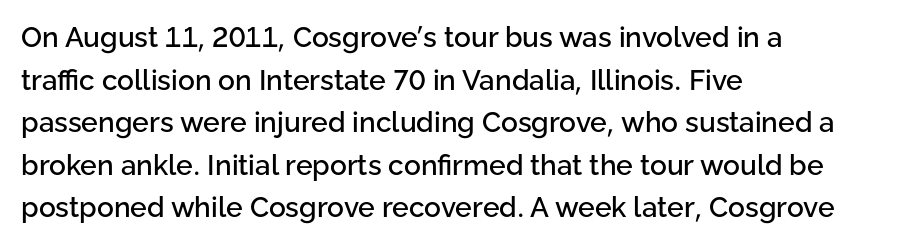
Q: Is the text italic (slanted)? A: No, it is upright.
Q: Is the typeface a serif or a sans-serif typeface? A: Sans-serif.
Q: Is the text underlined? A: No.
Q: How is the paragraph aligned? A: Left-aligned.
Q: Is the spacing between letters normal or unusually wide? A: Normal.
Q: Is the spacing between lines tight, normal or loose? A: Normal.
Q: Width (condensed, normal, or wide)? A: Normal.
Q: Stroke contrast? A: Low.
Q: x-height? A: Medium.
Q: Monospaced? A: No.
